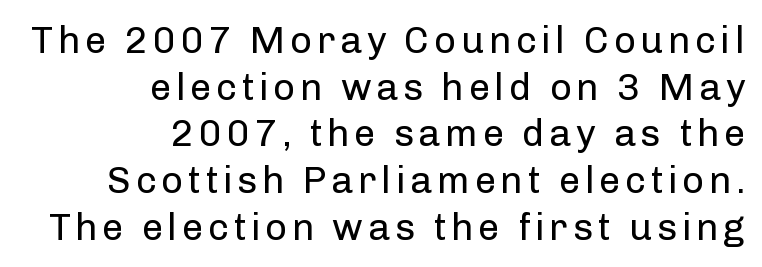
The image shows 38 px regular-weight sans-serif type, upright; set right-aligned, line spacing 1.23x, not underlined; low stroke contrast and a medium x-height.
